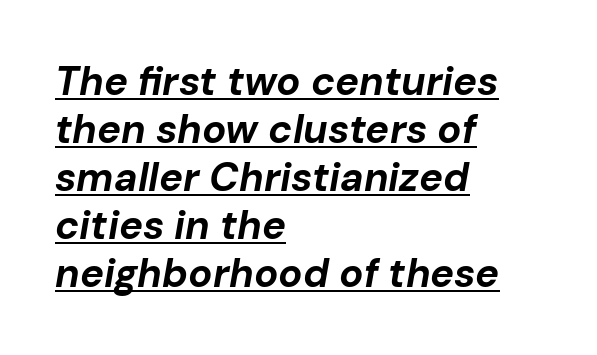
The image shows 40 px bold type, italic (leaning right); set left-aligned, line spacing 1.2x, normal letter spacing, underlined; low stroke contrast and a medium x-height.
